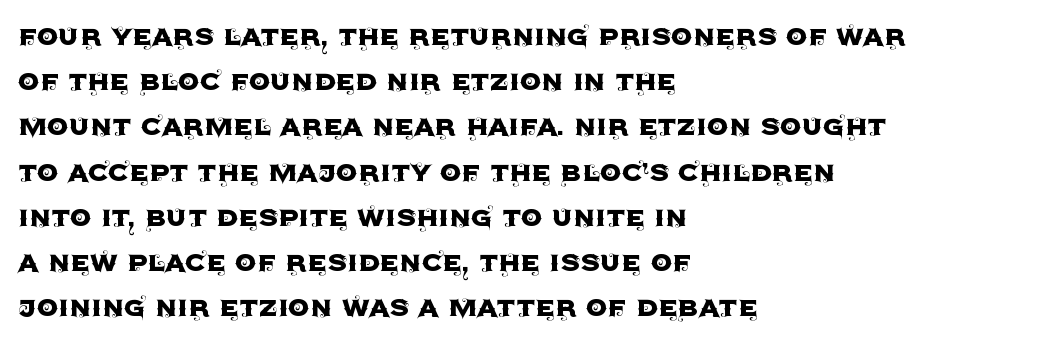
{"serif": "no", "italic": "no", "width": "normal", "x_height": "large", "monospaced": "no", "underline": "no", "align": "left", "line_spacing": "normal", "line_spacing_ratio": 1.33, "letter_spacing": "normal", "letter_spacing_em": 0.0, "glyph_px": 34}
